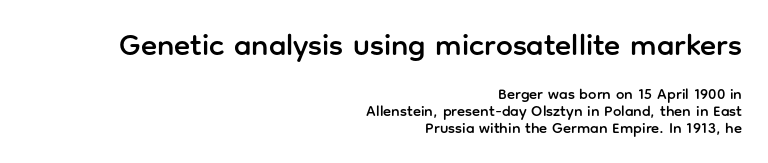
The image shows 30 px sans-serif type, upright; set right-aligned, tight line spacing (1.13x), normal letter spacing, not underlined; the first (top) block is 2.0x larger; low stroke contrast and a medium x-height.
